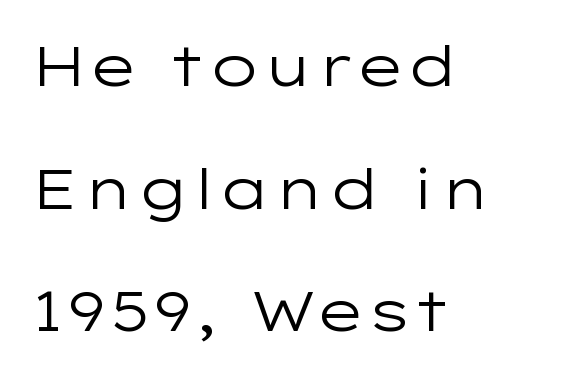
{"serif": "no", "italic": "no", "bold": "no", "weight": "regular", "width": "wide", "stroke_contrast": "low", "x_height": "medium", "monospaced": "no", "underline": "no", "align": "left", "line_spacing": "loose", "line_spacing_ratio": 2.19, "letter_spacing": "normal", "letter_spacing_em": 0.0, "glyph_px": 56}
